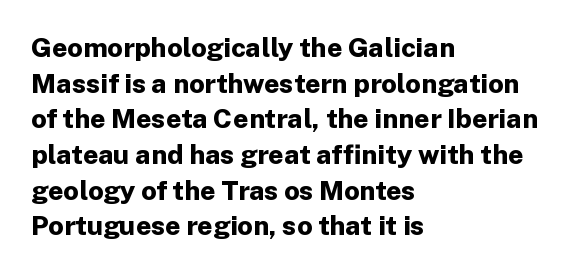
{"italic": "no", "bold": "yes", "underline": "no", "align": "left", "line_spacing": "normal", "line_spacing_ratio": 1.32, "letter_spacing": "normal", "letter_spacing_em": 0.0, "glyph_px": 27}
